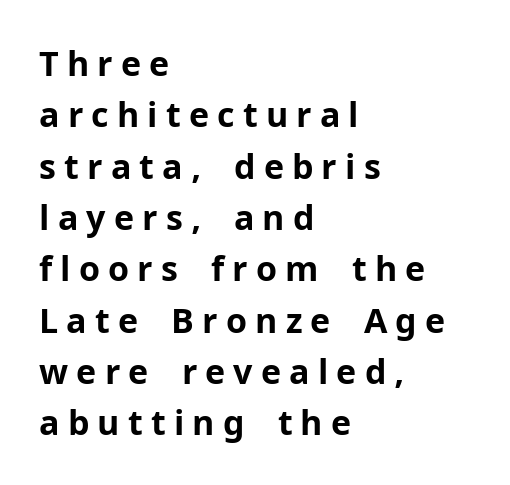
{"serif": "no", "italic": "no", "bold": "yes", "weight": "bold", "width": "normal", "stroke_contrast": "low", "x_height": "medium", "monospaced": "no", "underline": "no", "align": "left", "line_spacing": "normal", "line_spacing_ratio": 1.51, "letter_spacing": "wide", "letter_spacing_em": 0.24, "glyph_px": 34}
